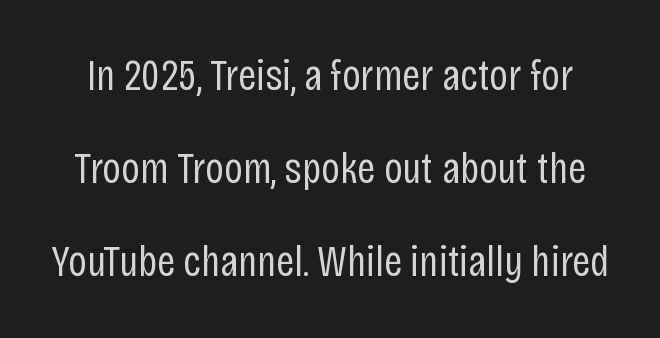
The glyphs in this specimen are sans serif. This sample has the flowing, uneven cadence of proportional lettering. The letters stand straight up with perfectly vertical stems. The rendering uses a large line-height, opening up the rows.
